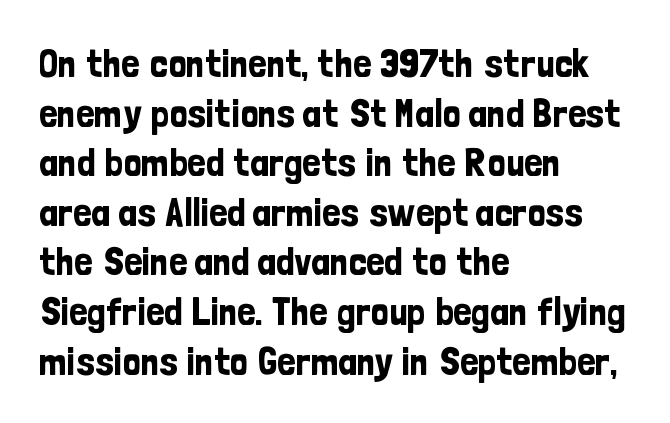
The image shows 40 px condensed sans-serif type, upright; set left-aligned, line spacing 1.24x, normal letter spacing, not underlined; low stroke contrast and a medium x-height.
